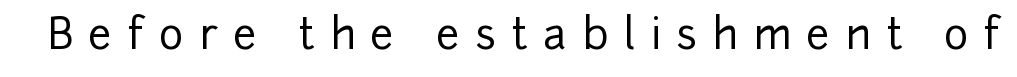
The image shows 42 px sans-serif type, upright; set unusually wide letter spacing (+0.36 em), not underlined; low stroke contrast and a medium x-height.
